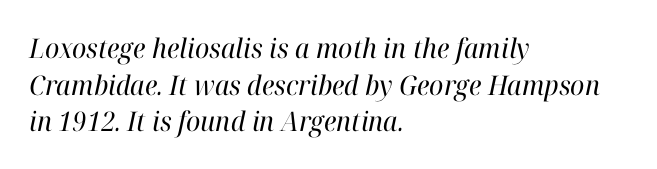
The image shows 27 px text type, italic (leaning right); set left-aligned, normal line spacing (1.36x), normal letter spacing, not underlined.
